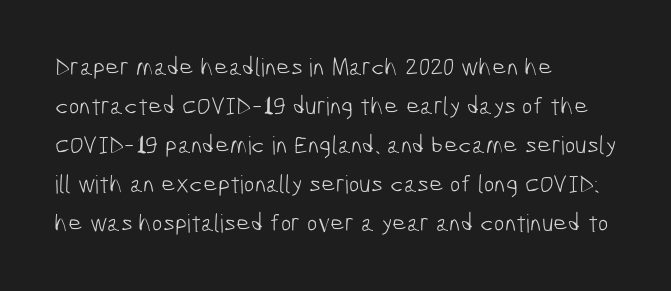
The image shows 25 px text type; set left-aligned, normal line spacing (1.56x), normal letter spacing, not underlined.
